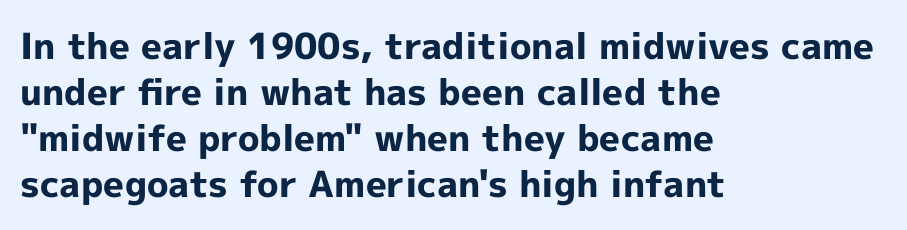
{"serif": "no", "italic": "no", "bold": "yes", "weight": "bold", "width": "normal", "x_height": "medium", "monospaced": "no", "underline": "no", "align": "left", "line_spacing": "normal", "line_spacing_ratio": 1.28, "letter_spacing": "normal", "letter_spacing_em": 0.0, "glyph_px": 36}
